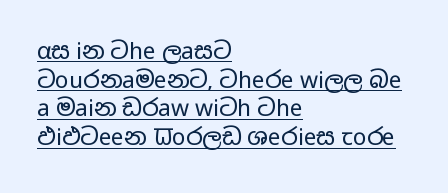
{"italic": "no", "bold": "no", "underline": "yes", "align": "left", "line_spacing": "normal", "line_spacing_ratio": 1.25, "letter_spacing": "normal", "letter_spacing_em": 0.0, "glyph_px": 23}
